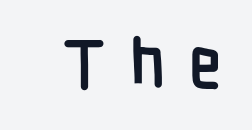
{"serif": "no", "italic": "no", "bold": "yes", "weight": "semibold", "width": "condensed", "stroke_contrast": "low", "x_height": "medium", "monospaced": "no", "underline": "no", "letter_spacing": "wide", "letter_spacing_em": 0.35, "glyph_px": 67}
